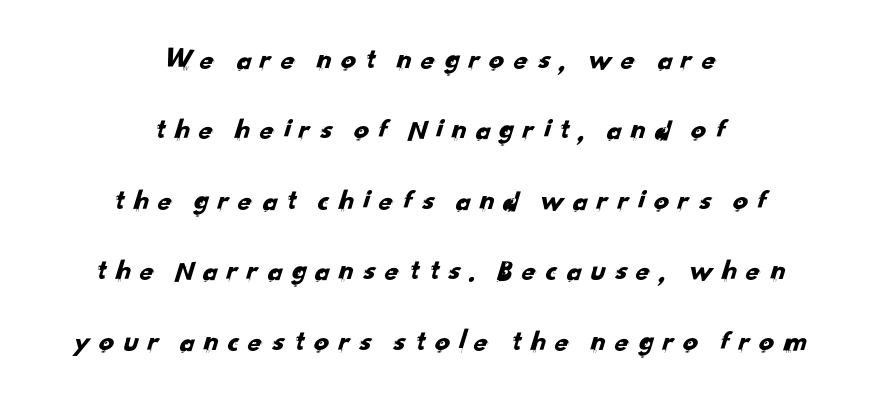
The image shows 30 px sans-serif type; set centered, loose line spacing (2.35x), unusually wide letter spacing (+0.23 em), not underlined; low stroke contrast and a small x-height.
